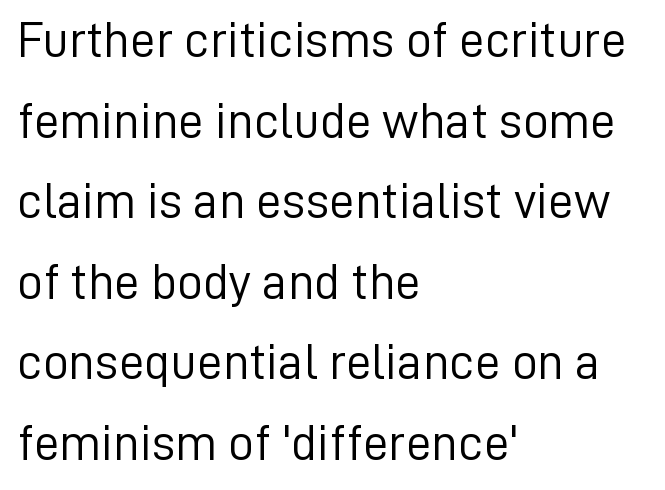
The image shows 51 px light sans-serif type, upright; set left-aligned, normal line spacing (1.58x), normal letter spacing, not underlined; low stroke contrast and a medium x-height.
